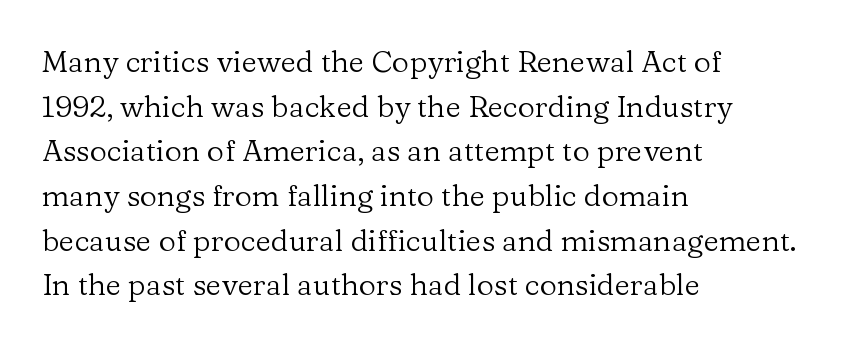
The image shows 30 px regular-weight serif type, upright; set left-aligned, normal line spacing (1.49x), normal letter spacing, not underlined; low stroke contrast and a medium x-height.
